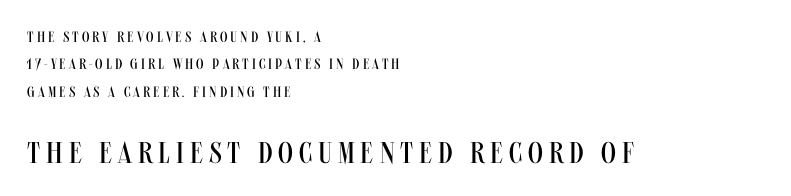
Q: Is the text bold? A: No.
Q: Is the text italic (slanted)? A: No, it is upright.
Q: Is the typeface a serif or a sans-serif typeface? A: Sans-serif.
Q: Is the text underlined? A: No.
Q: How is the paragraph aligned? A: Left-aligned.
Q: Is the spacing between letters normal or unusually wide? A: Unusually wide.
Q: Which block of text is set in a larger size, the first (top) or the second (bottom)? A: The second (bottom) one.
Q: Width (condensed, normal, or wide)? A: Condensed.
Q: Stroke contrast? A: Medium.
Q: x-height? A: Large.
Q: Monospaced? A: No.
